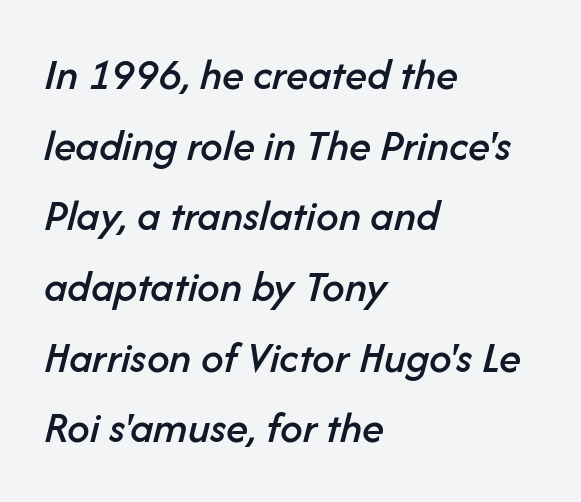
The image shows 45 px text type, italic (leaning right); set left-aligned, normal line spacing (1.57x), normal letter spacing, not underlined; low stroke contrast and a medium x-height.
